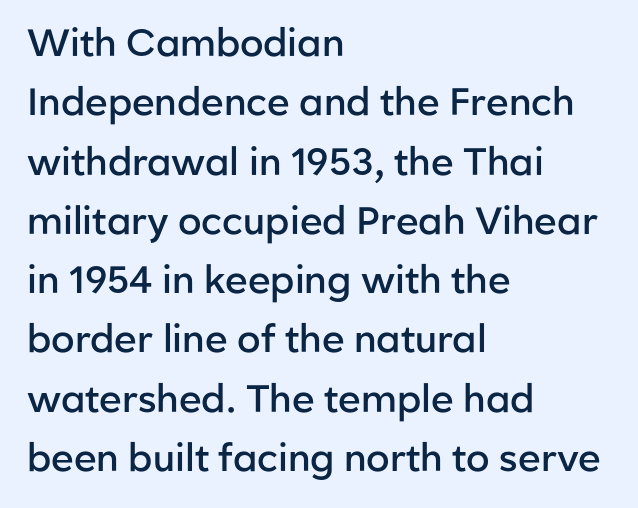
Caption: semibold face, moderately heavy strokes. Visually the block forms a straight wall on the left and a jagged coastline on the right. Notice how the stems are strictly vertical — no italics here. Look at the tracking — it's just the regular setting, nothing added. Think of a printed novel: that variable character pitch is what you see here.
